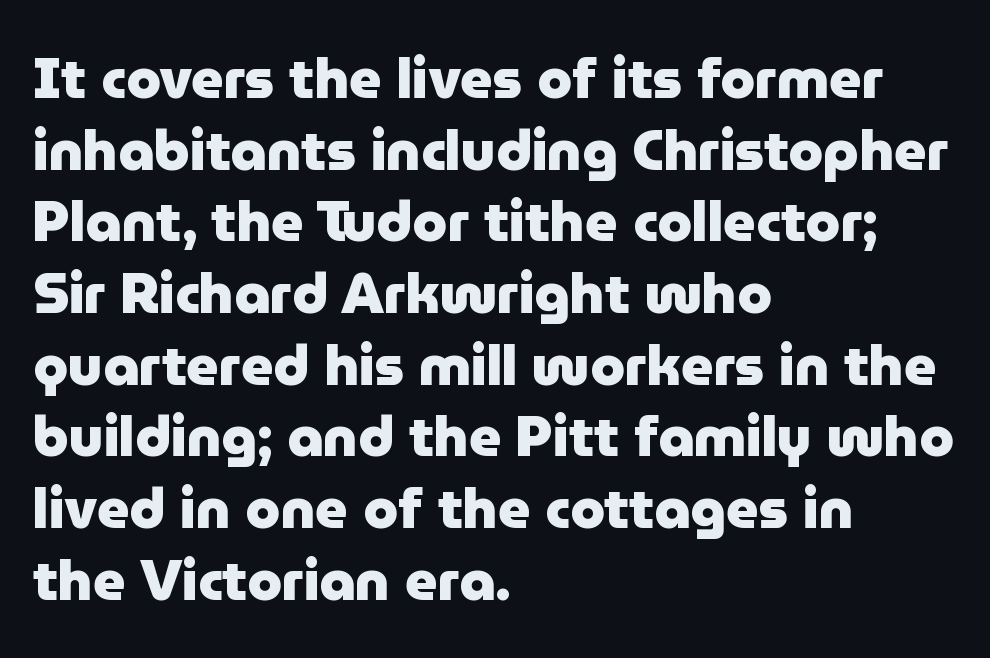
The image shows 56 px heavy sans-serif type, upright; set left-aligned, normal line spacing (1.28x), normal letter spacing, not underlined; low stroke contrast and a medium x-height.
